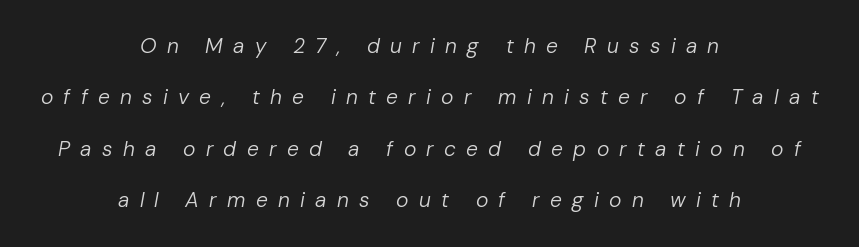
In terms of letterspacing, this is a distinctly airy, spread setting. Yep, that's italic — everything's leaning. Successive baselines arrive slowly, with a big drop between each. Bold? No — there's no thickening of the strokes. Each row of text sits above clean, open space. The rendering positions every line midway between the sides.
